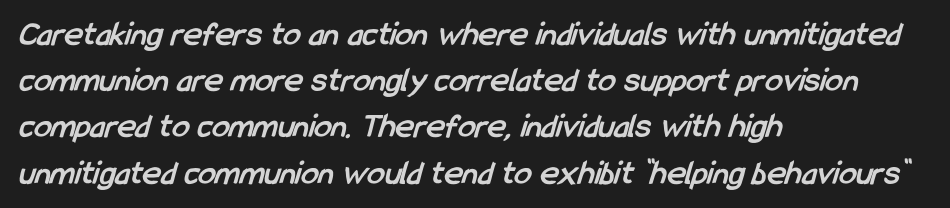
Q: Is the text bold? A: Yes.
Q: Is the typeface a serif or a sans-serif typeface? A: Sans-serif.
Q: Is the text underlined? A: No.
Q: How is the paragraph aligned? A: Left-aligned.
Q: Is the spacing between letters normal or unusually wide? A: Normal.
Q: Is the spacing between lines tight, normal or loose? A: Normal.
Q: Width (condensed, normal, or wide)? A: Condensed.
Q: Stroke contrast? A: Low.
Q: x-height? A: Medium.
Q: Monospaced? A: No.
